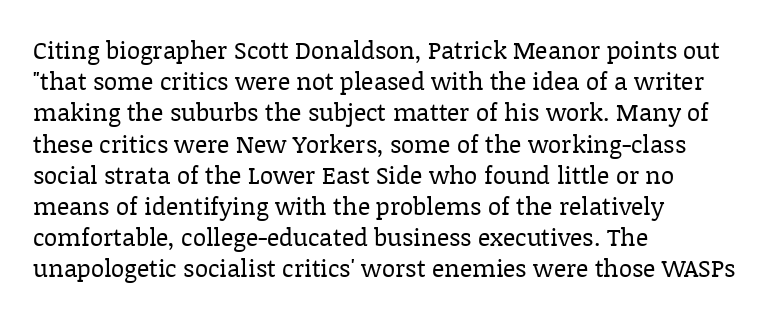
The ragged edge is on the right, which tells us the setting is flush left. The passage shown is not underscored anywhere. These lines were composed using upright roman letters. This sample uses plain, unmodified letter spacing. Reading down the column, the eye jumps a familiar distance to each next line.
